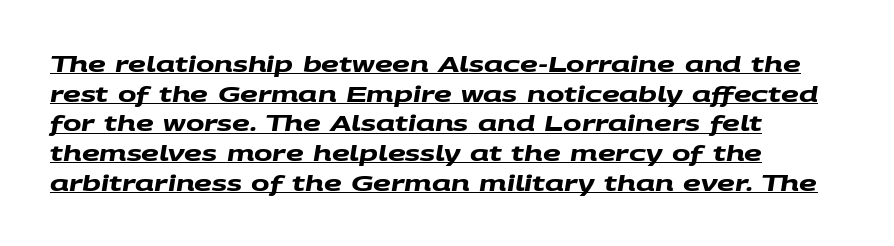
{"bold": "yes", "underline": "yes", "align": "left", "line_spacing": "normal", "line_spacing_ratio": 1.35, "letter_spacing": "normal", "letter_spacing_em": 0.0, "glyph_px": 22}
